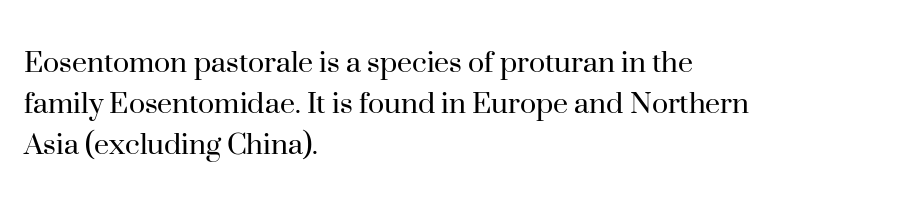
Default kerning and tracking; the words read as compact shapes. Glance below the letters and you will spot only blank space. Weight: regular or lighter. Horizontally, the lines are justified to the leading edge only.
